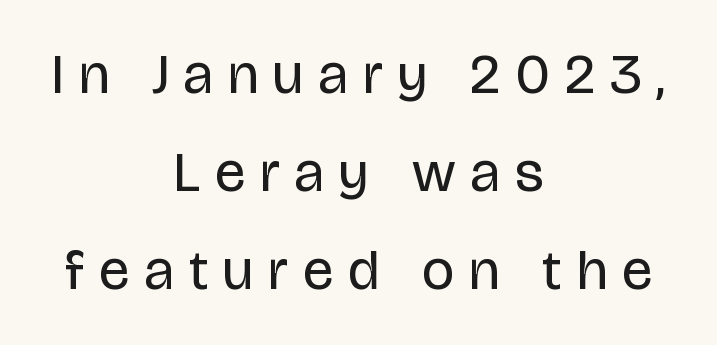
The image shows 57 px regular-weight, condensed sans-serif type, upright; set centered, line spacing 1.72x, unusually wide letter spacing (+0.27 em), not underlined; low stroke contrast and a large x-height.
